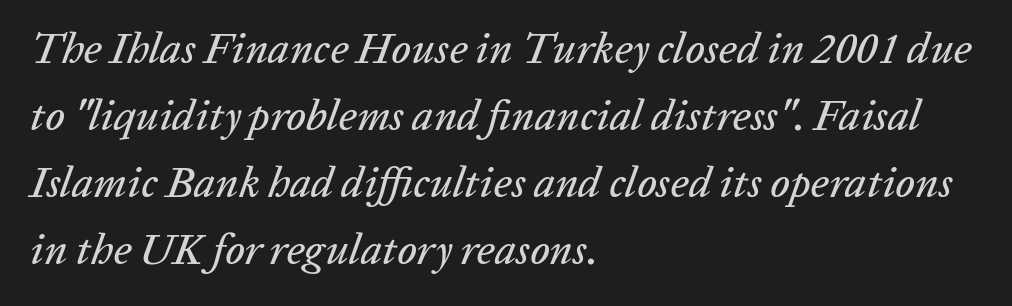
The image shows 43 px text type, italic (leaning right); set left-aligned, normal line spacing (1.56x), normal letter spacing, not underlined; low stroke contrast and a medium x-height.
